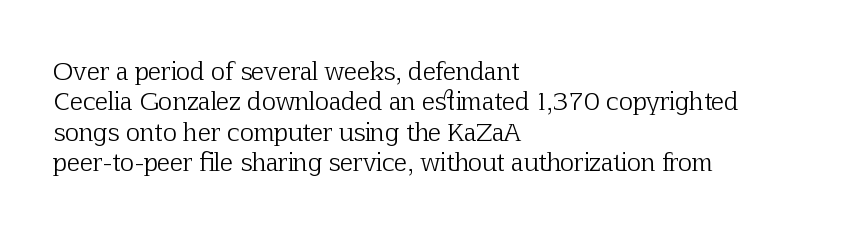
Q: Is the text bold? A: No.
Q: Is the text italic (slanted)? A: No, it is upright.
Q: Is the text underlined? A: No.
Q: How is the paragraph aligned? A: Left-aligned.
Q: Is the spacing between letters normal or unusually wide? A: Normal.
Q: Is the spacing between lines tight, normal or loose? A: Normal.
